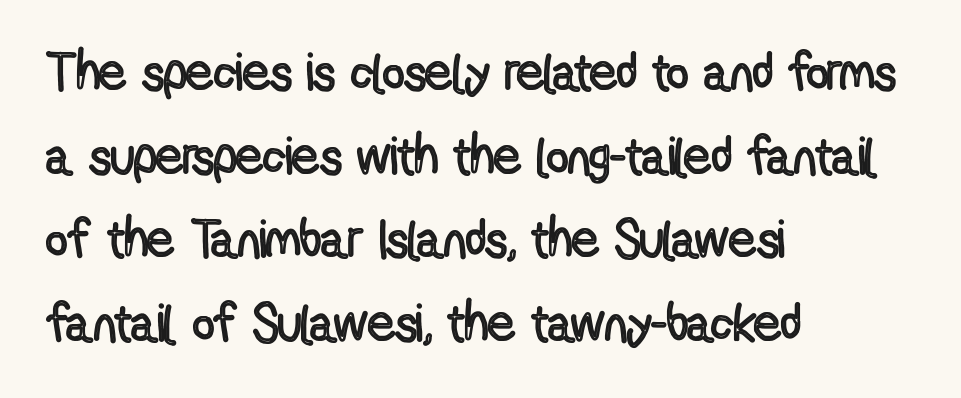
Q: Is the text italic (slanted)? A: No, it is upright.
Q: Is the text underlined? A: No.
Q: How is the paragraph aligned? A: Left-aligned.
Q: Is the spacing between letters normal or unusually wide? A: Normal.
Q: Is the spacing between lines tight, normal or loose? A: Normal.
Q: Width (condensed, normal, or wide)? A: Condensed.
Q: x-height? A: Medium.
Q: Monospaced? A: No.
